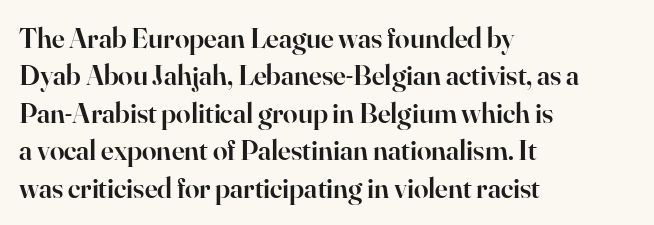
You can tell it's not italic because the verticals are truly vertical. Nobody touched the tracking dial on this one. Small tapered or slab feet sit at the stroke ends, so this counts as serif. The line-height multiplier appears to be the usual default.
